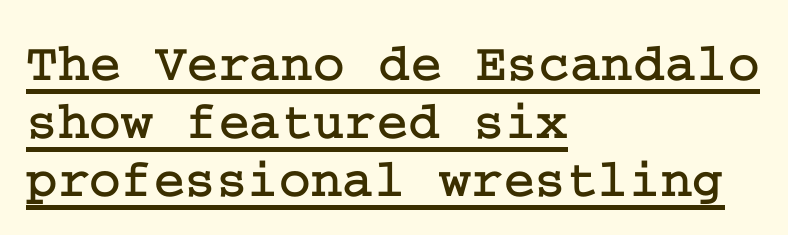
The rendered words wear a rule along their underside. Notice how the stems are strictly vertical — no italics here. Horizontal alignment here is leftward, the default for most running prose. Stroke terminals: seriffed.
